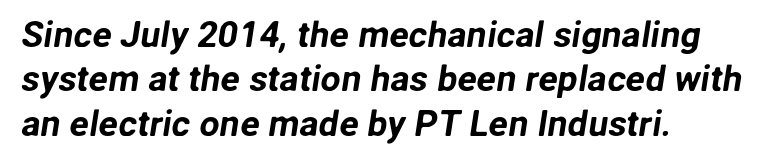
{"serif": "no", "width": "normal", "stroke_contrast": "low", "x_height": "medium", "monospaced": "no", "underline": "no", "align": "left", "line_spacing_ratio": 1.23, "letter_spacing": "normal", "letter_spacing_em": 0.0, "glyph_px": 36}
